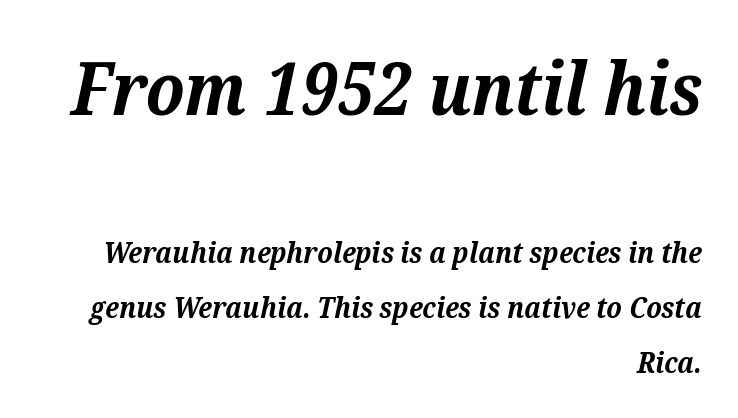
The letters advance in unequal steps, a hallmark of proportional type. The passage shown has conventional tracking throughout. These lines carry a lot of weight — the face is fully bold. These lines were composed using italics.
